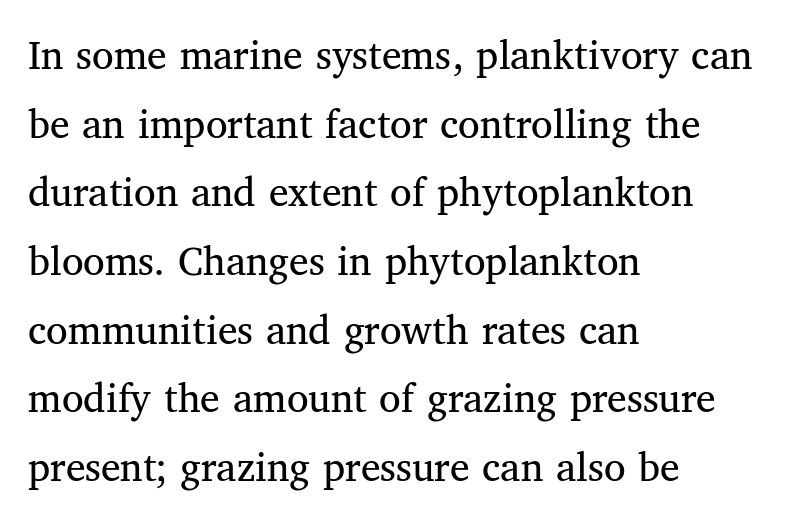
The image shows 44 px regular-weight serif type, upright; set left-aligned, normal line spacing (1.56x), normal letter spacing, not underlined; medium stroke contrast and a medium x-height.
